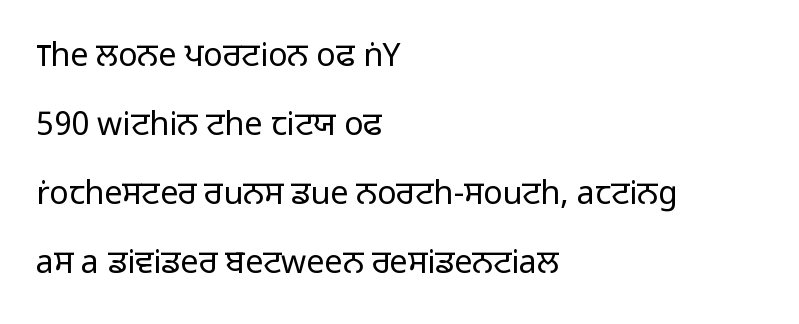
{"serif": "no", "italic": "no", "bold": "no", "weight": "light", "width": "normal", "stroke_contrast": "low", "x_height": "medium", "monospaced": "no", "underline": "no", "align": "left", "line_spacing": "loose", "line_spacing_ratio": 2.16, "letter_spacing": "normal", "letter_spacing_em": 0.0, "glyph_px": 32}
